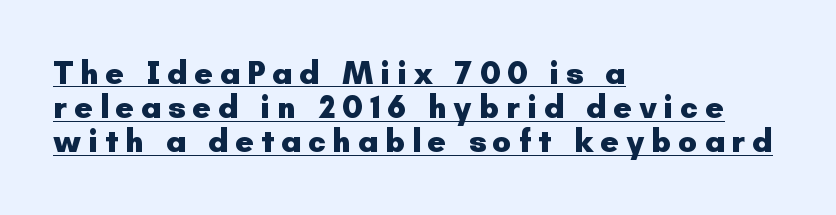
{"serif": "no", "italic": "no", "bold": "yes", "weight": "heavy", "width": "normal", "stroke_contrast": "low", "x_height": "small", "monospaced": "no", "underline": "yes", "align": "left", "line_spacing": "tight", "line_spacing_ratio": 1.07, "letter_spacing": "wide", "letter_spacing_em": 0.21, "glyph_px": 32}
